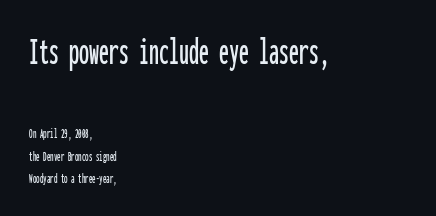
Q: Is the text italic (slanted)? A: No, it is upright.
Q: Is the typeface a serif or a sans-serif typeface? A: Sans-serif.
Q: Is the text underlined? A: No.
Q: How is the paragraph aligned? A: Left-aligned.
Q: Is the spacing between letters normal or unusually wide? A: Normal.
Q: Is the spacing between lines tight, normal or loose? A: Normal.
Q: Which block of text is set in a larger size, the first (top) or the second (bottom)? A: The first (top) one.
Q: Width (condensed, normal, or wide)? A: Condensed.
Q: Stroke contrast? A: Low.
Q: x-height? A: Medium.
Q: Monospaced? A: Yes.
